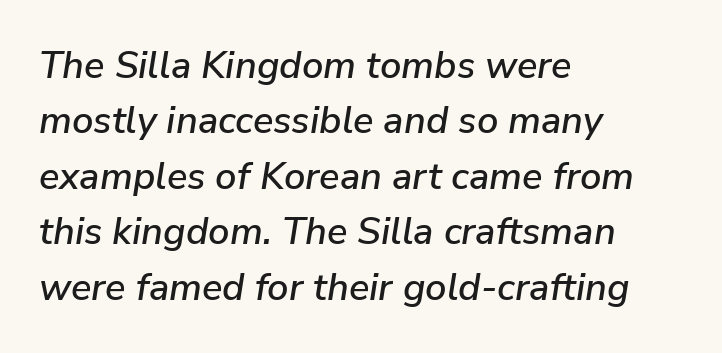
{"italic": "yes", "lean": "right", "slant_degrees": 9, "width": "normal", "stroke_contrast": "low", "x_height": "medium", "monospaced": "no", "underline": "no", "align": "left", "line_spacing": "normal", "line_spacing_ratio": 1.46, "letter_spacing": "normal", "letter_spacing_em": 0.0, "glyph_px": 38}
